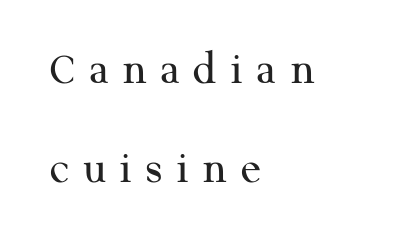
Teacher's note: observe the even left margin — that is flush-left alignment. Look at the bottom of the vertical strokes: they flare into serifs here. Check the space under the baseline: it is left empty. Leading: increased. Spacing between characters has been opened up far beyond the box default.
